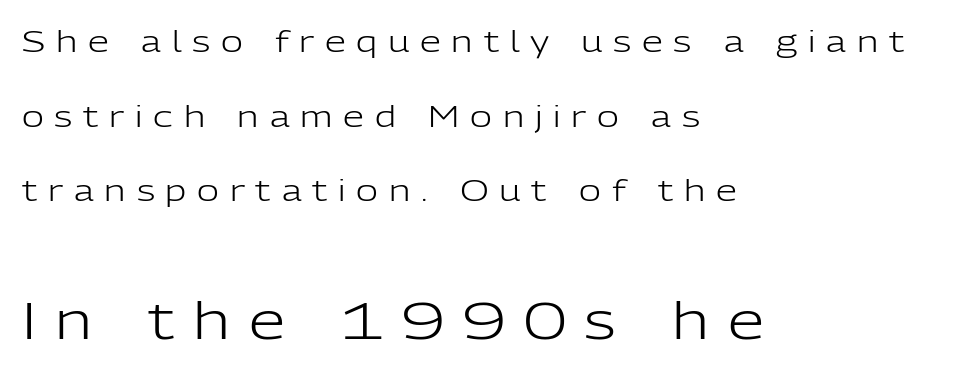
{"serif": "no", "italic": "no", "bold": "no", "weight": "light", "width": "normal", "stroke_contrast": "low", "x_height": "medium", "monospaced": "no", "underline": "no", "align": "left", "line_spacing": "loose", "line_spacing_ratio": 2.49, "letter_spacing": "wide", "letter_spacing_em": 0.36, "larger_block": "second", "size_ratio": 1.73, "glyph_px": 52}
